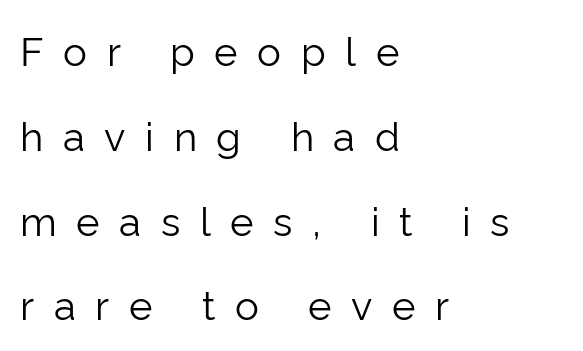
{"serif": "no", "italic": "no", "bold": "no", "weight": "light", "width": "normal", "stroke_contrast": "low", "x_height": "medium", "monospaced": "no", "underline": "no", "align": "left", "line_spacing": "loose", "line_spacing_ratio": 2.12, "letter_spacing": "wide", "letter_spacing_em": 0.49, "glyph_px": 40}
